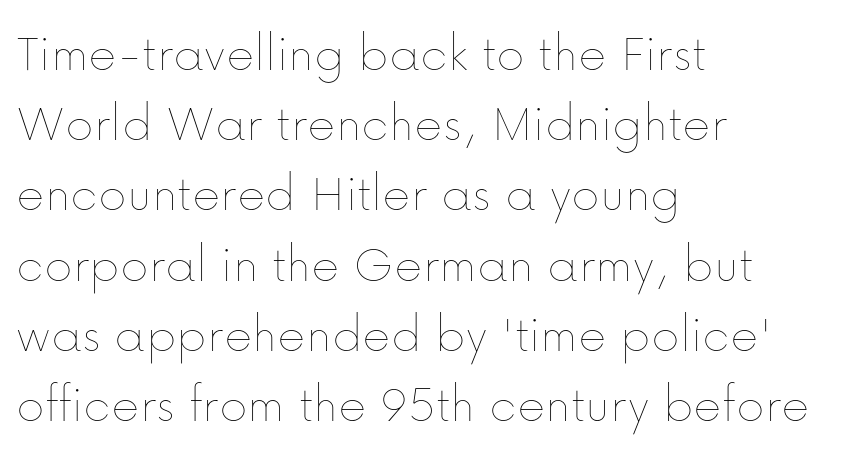
Q: Is the text bold? A: No.
Q: Is the text italic (slanted)? A: No, it is upright.
Q: Is the text underlined? A: No.
Q: How is the paragraph aligned? A: Left-aligned.
Q: Is the spacing between letters normal or unusually wide? A: Normal.
Q: Is the spacing between lines tight, normal or loose? A: Normal.
Q: Width (condensed, normal, or wide)? A: Normal.
Q: Stroke contrast? A: Low.
Q: x-height? A: Medium.
Q: Monospaced? A: No.
